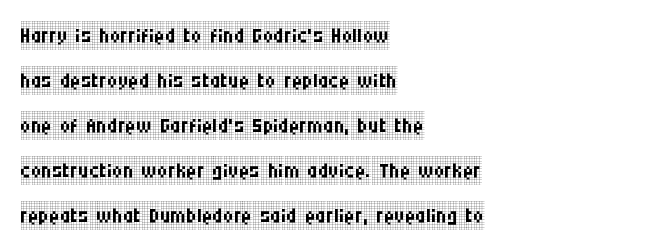
The image shows 29 px regular-weight, condensed serif type, upright; set left-aligned, normal line spacing (1.55x), normal letter spacing, not underlined; low stroke contrast and a large x-height.
